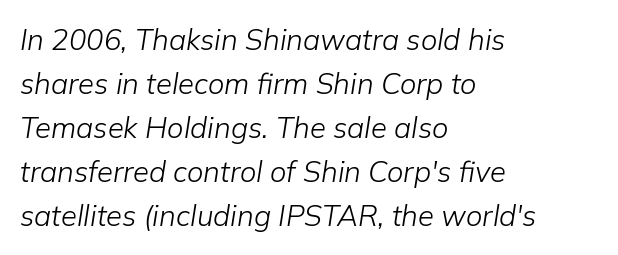
The characters are drawn with everyday or finer stroke widths. Each word holds together tightly as a unit, with standard inter-letter gaps. Proportional: the letters do not fall into vertical columns. Quick note: interline space is typical. The area under the type is left untouched.
